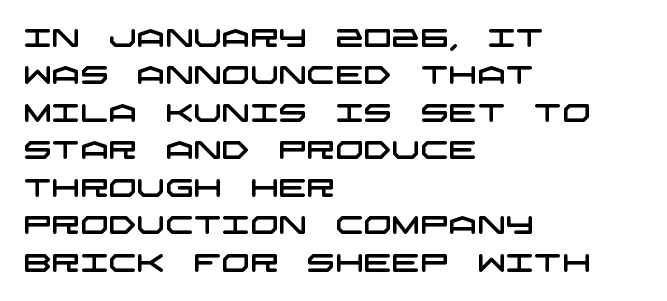
What's the leading like? Ordinary, nothing unusual. Default kerning and tracking; the words read as compact shapes. The foot of each line stays bare and open. Compared with a centered layout, this one pins lines to the left instead.
